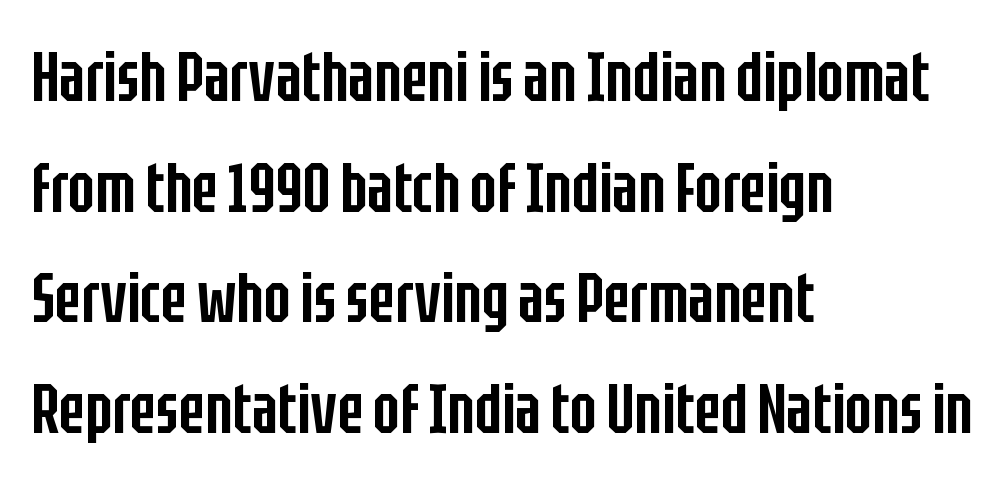
Q: Is the text bold? A: Semi-bold.
Q: Is the text italic (slanted)? A: No, it is upright.
Q: Is the typeface a serif or a sans-serif typeface? A: Sans-serif.
Q: Is the text underlined? A: No.
Q: How is the paragraph aligned? A: Left-aligned.
Q: Is the spacing between letters normal or unusually wide? A: Normal.
Q: Is the spacing between lines tight, normal or loose? A: Normal.
Q: Width (condensed, normal, or wide)? A: Condensed.
Q: Stroke contrast? A: Low.
Q: x-height? A: Large.
Q: Monospaced? A: No.
